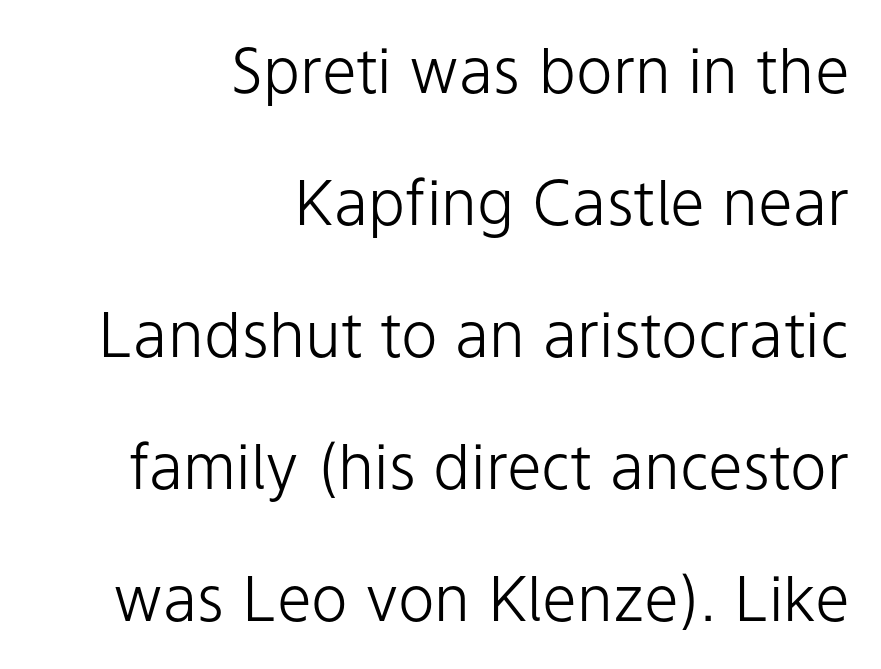
The image shows 62 px light sans-serif type, upright; set right-aligned, loose line spacing (2.13x), normal letter spacing, not underlined; low stroke contrast and a medium x-height.
